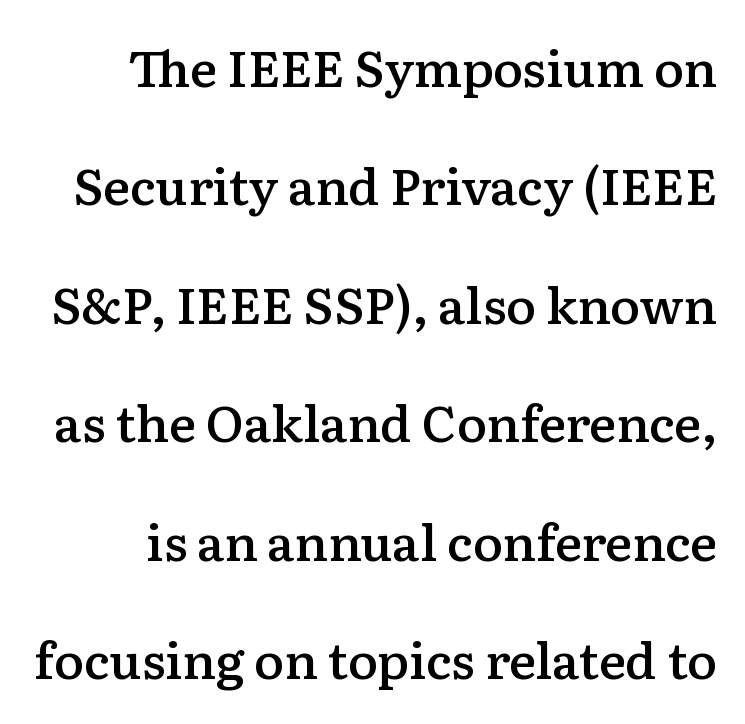
{"serif": "yes", "italic": "no", "bold": "semi", "weight": "semibold", "width": "normal", "stroke_contrast": "low", "x_height": "medium", "monospaced": "no", "underline": "no", "line_spacing": "loose", "line_spacing_ratio": 2.37, "letter_spacing": "normal", "letter_spacing_em": 0.0, "glyph_px": 50}
